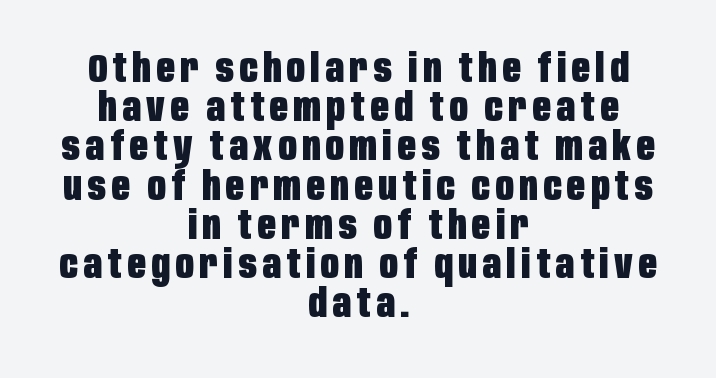
The image shows 40 px heavy, condensed sans-serif type, upright; set centered, tight line spacing (0.98x), not underlined; low stroke contrast and a large x-height.
